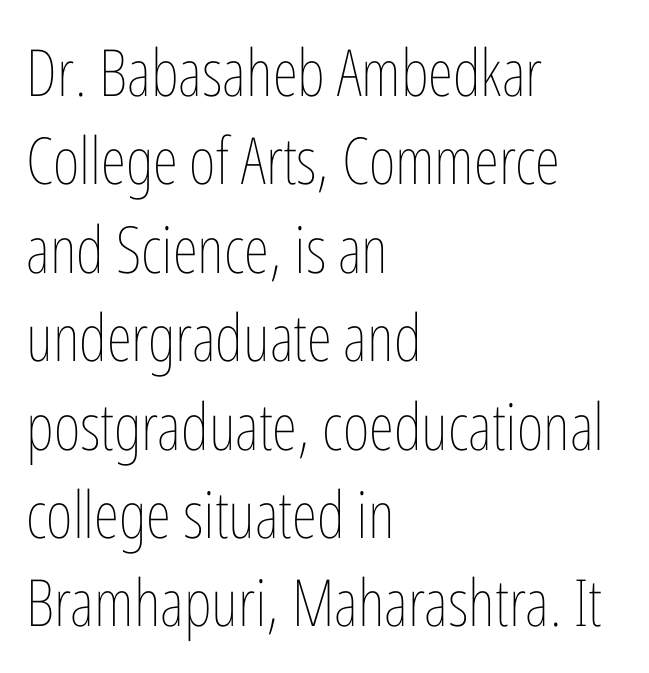
Bold? No — there's no thickening of the strokes. Here the glyphs are tracked normally, forming tight word shapes. Rows of type keep a routine distance in the vertical direction. The specimen reads as upright at a glance.
